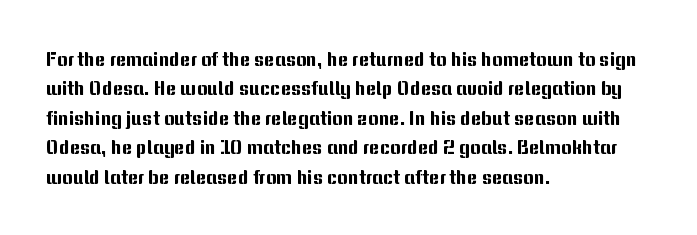
The image shows 20 px text type, upright; set left-aligned, normal line spacing (1.47x), normal letter spacing, not underlined.
